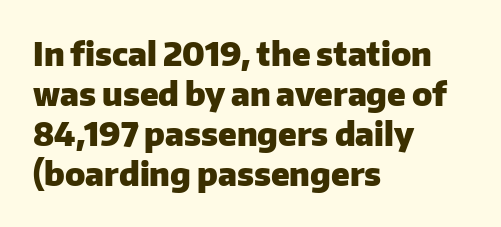
Q: Is the text bold? A: Yes.
Q: Is the text italic (slanted)? A: No, it is upright.
Q: Is the typeface a serif or a sans-serif typeface? A: Sans-serif.
Q: Is the text underlined? A: No.
Q: How is the paragraph aligned? A: Left-aligned.
Q: Is the spacing between letters normal or unusually wide? A: Normal.
Q: Is the spacing between lines tight, normal or loose? A: Normal.
Q: Width (condensed, normal, or wide)? A: Normal.
Q: Stroke contrast? A: Low.
Q: x-height? A: Medium.
Q: Monospaced? A: No.
